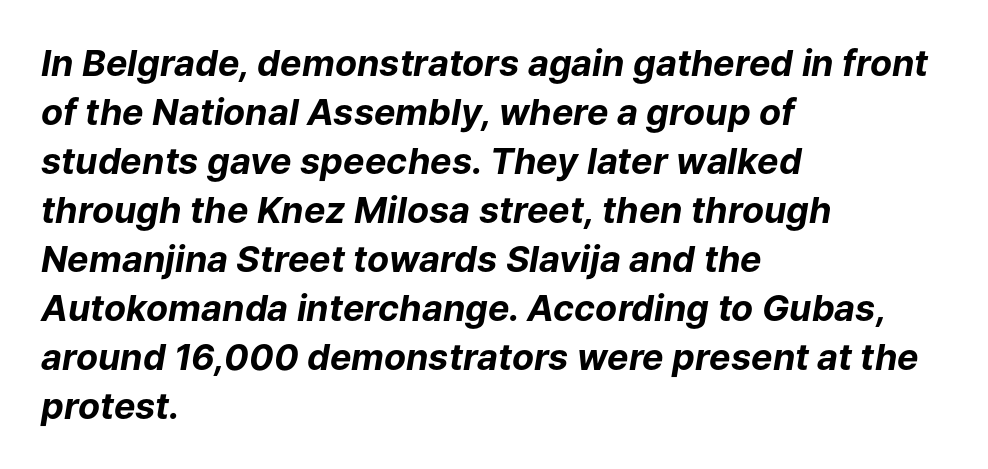
Note the varied advance widths — an 'i' is clearly narrower than an 'm'. A clean baseline with only descenders dipping below it. The paragraph has a hard left edge and a soft right edge. Emphasis-style slanted type is in use. Short note: letters normally spaced.
